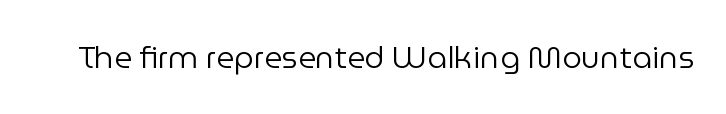
The image shows 31 px regular-weight sans-serif type, upright; set normal letter spacing, not underlined; low stroke contrast and a medium x-height.
